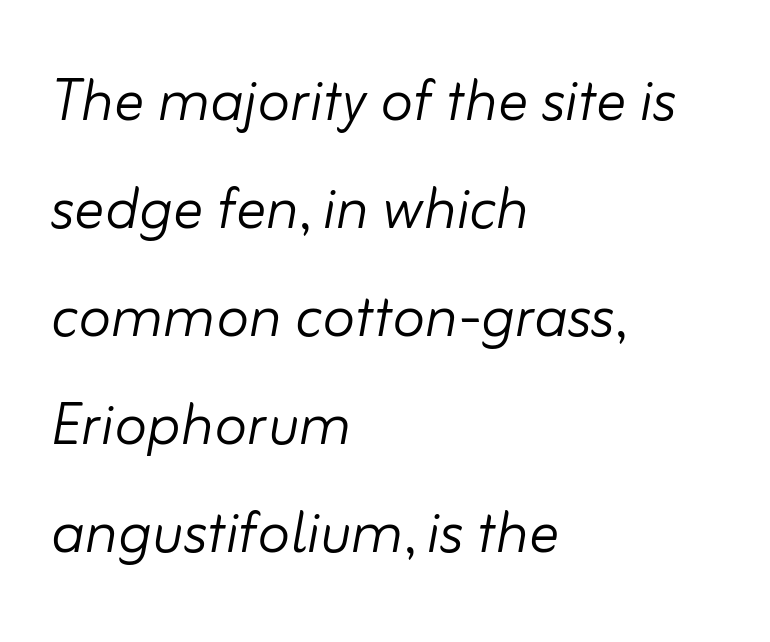
The image shows 75 px light type, italic (leaning right); set left-aligned, normal line spacing (1.44x), normal letter spacing, not underlined; low stroke contrast and a small x-height.
